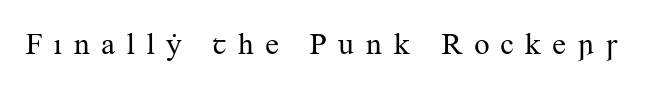
{"serif": "yes", "italic": "no", "bold": "no", "weight": "regular", "width": "normal", "stroke_contrast": "medium", "x_height": "small", "monospaced": "no", "underline": "no", "letter_spacing": "wide", "letter_spacing_em": 0.33, "glyph_px": 31}
